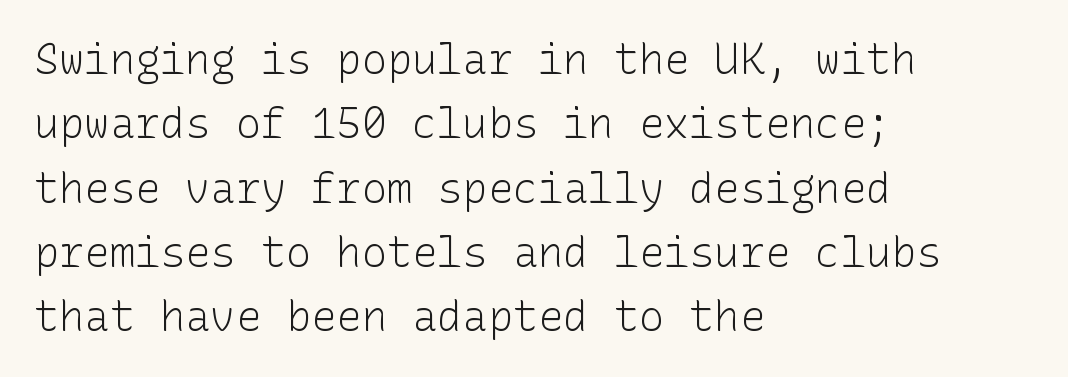
In CSS terms this would be text-align: left. The space beneath each line is pristine and unruled. A sans-serif font was chosen for this passage. It's the straight-up-and-down kind of type. Successive baselines arrive at the customary interval.
